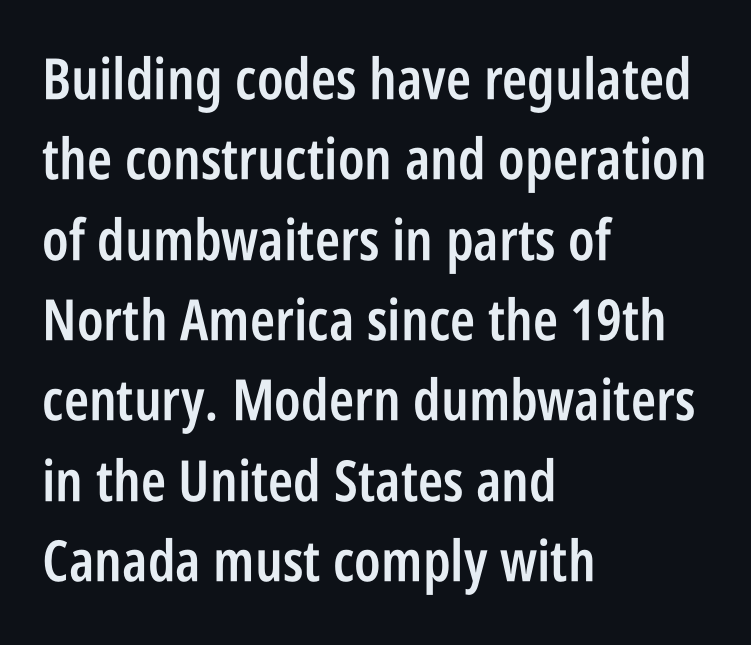
{"serif": "no", "italic": "no", "bold": "semi", "weight": "semibold", "width": "condensed", "stroke_contrast": "low", "x_height": "large", "monospaced": "no", "underline": "no", "align": "left", "line_spacing": "normal", "line_spacing_ratio": 1.41, "letter_spacing": "normal", "letter_spacing_em": 0.0, "glyph_px": 57}
